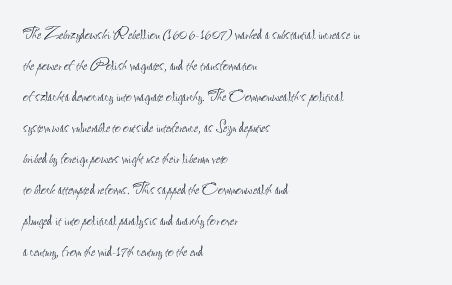
Q: Is the text bold? A: No.
Q: Is the text italic (slanted)? A: Yes.
Q: Is the text underlined? A: No.
Q: How is the paragraph aligned? A: Left-aligned.
Q: Is the spacing between letters normal or unusually wide? A: Normal.
Q: Is the spacing between lines tight, normal or loose? A: Normal.
